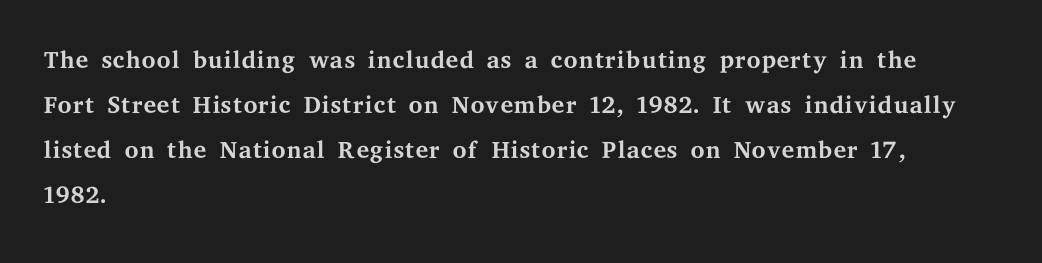
The image shows 36 px regular-weight, wide serif type, upright; set left-aligned, normal line spacing (1.25x), normal letter spacing, not underlined; medium stroke contrast and a medium x-height.
